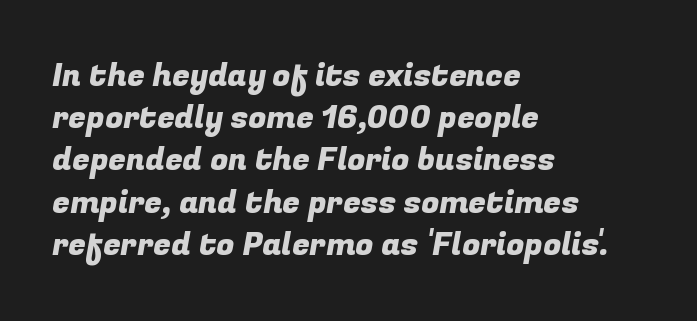
The image shows 32 px sans-serif type; set left-aligned, normal line spacing (1.32x), normal letter spacing, not underlined; low stroke contrast and a medium x-height.
